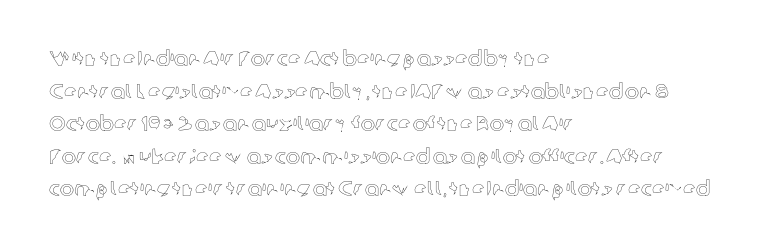
The image shows 21 px text type, upright; set left-aligned, normal line spacing (1.55x), normal letter spacing, not underlined.
